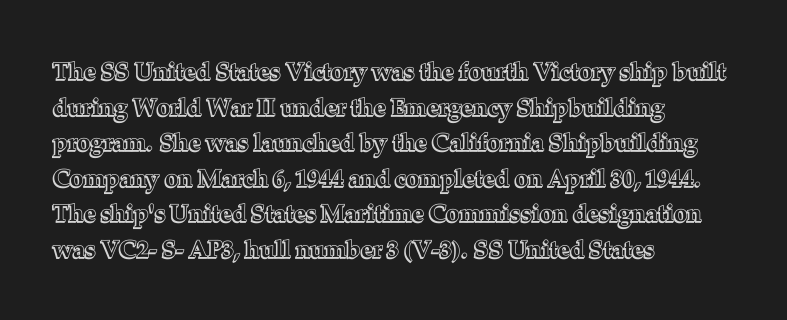
{"italic": "no", "underline": "no", "align": "left", "line_spacing": "normal", "line_spacing_ratio": 1.48, "letter_spacing": "normal", "letter_spacing_em": 0.0, "glyph_px": 24}
